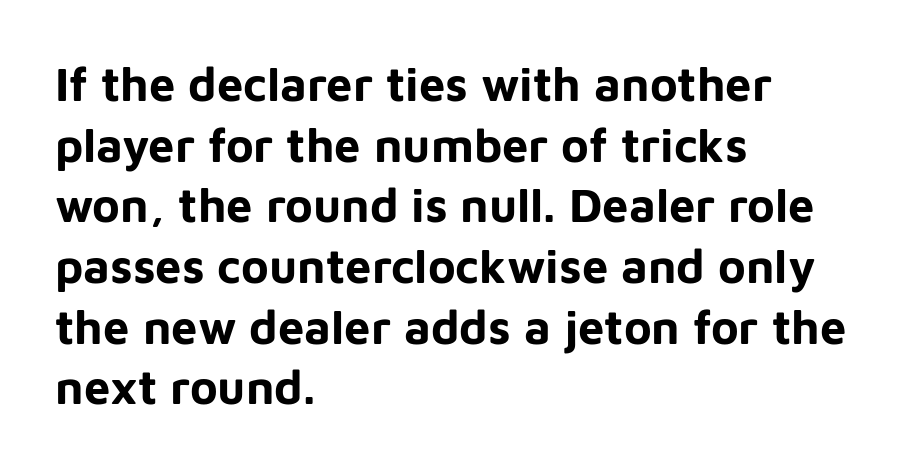
The image shows 47 px bold sans-serif type, upright; set left-aligned, normal line spacing (1.29x), normal letter spacing, not underlined; low stroke contrast and a medium x-height.
